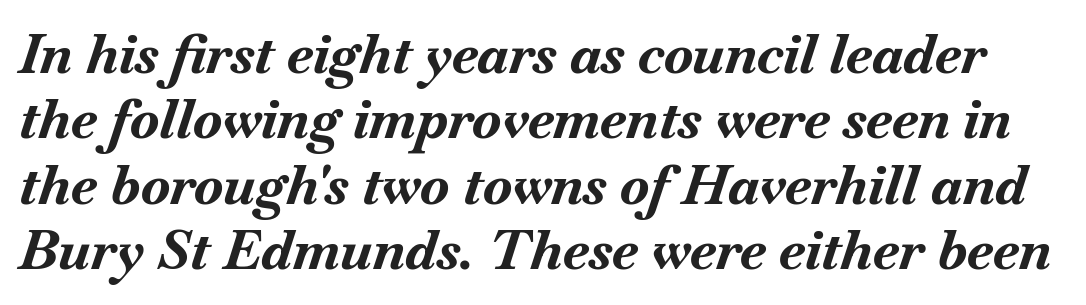
{"italic": "yes", "lean": "right", "slant_degrees": 18, "bold": "yes", "weight": "bold", "width": "normal", "stroke_contrast": "medium", "x_height": "small", "monospaced": "no", "underline": "no", "line_spacing_ratio": 1.21, "letter_spacing": "normal", "letter_spacing_em": 0.0, "glyph_px": 54}
